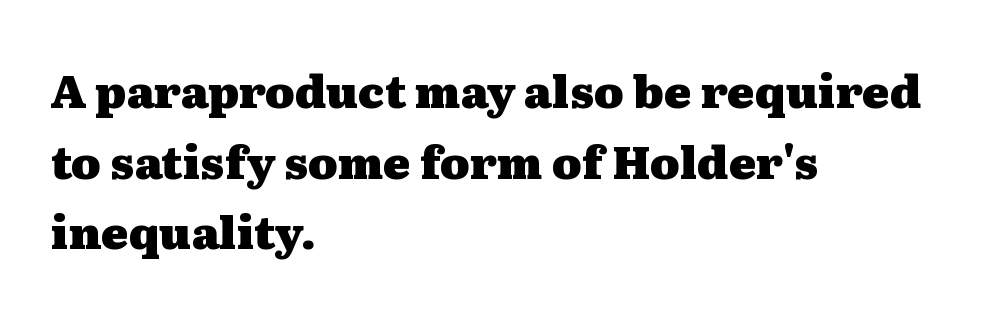
Q: Is the text bold? A: Yes.
Q: Is the text italic (slanted)? A: No, it is upright.
Q: Is the typeface a serif or a sans-serif typeface? A: Serif.
Q: Is the text underlined? A: No.
Q: How is the paragraph aligned? A: Left-aligned.
Q: Is the spacing between letters normal or unusually wide? A: Normal.
Q: Is the spacing between lines tight, normal or loose? A: Normal.
Q: Width (condensed, normal, or wide)? A: Wide.
Q: Stroke contrast? A: Medium.
Q: x-height? A: Medium.
Q: Monospaced? A: No.
